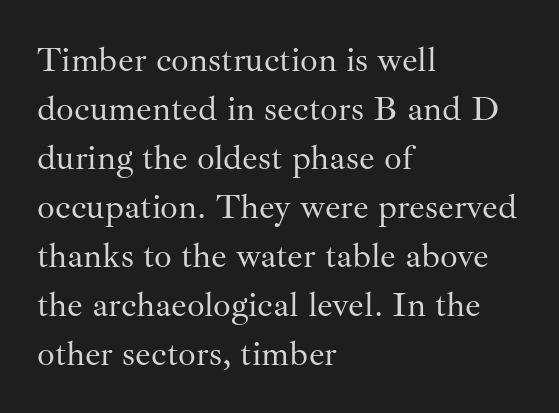
The image shows 35 px regular-weight serif type, upright; set left-aligned, normal line spacing (1.4x), normal letter spacing, not underlined; medium stroke contrast and a small x-height.
